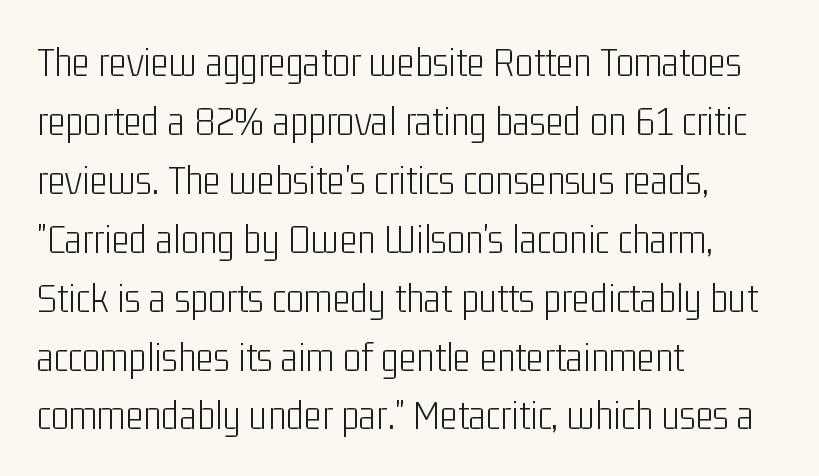
{"serif": "no", "italic": "no", "bold": "no", "weight": "light", "width": "condensed", "stroke_contrast": "low", "x_height": "medium", "monospaced": "no", "underline": "no", "align": "left", "line_spacing": "normal", "line_spacing_ratio": 1.37, "letter_spacing": "normal", "letter_spacing_em": 0.0, "glyph_px": 43}
